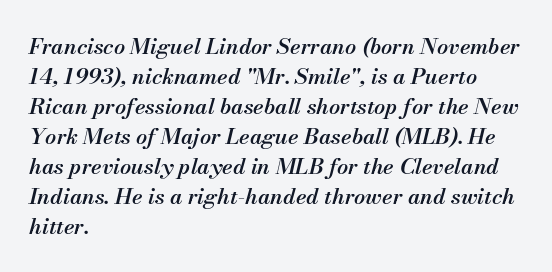
The image shows 22 px text type, italic (leaning right); set left-aligned, normal line spacing (1.36x), normal letter spacing, not underlined.
